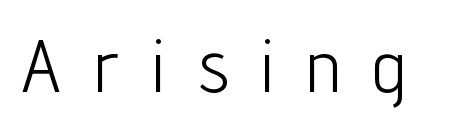
{"serif": "no", "italic": "no", "bold": "no", "weight": "light", "width": "condensed", "stroke_contrast": "low", "x_height": "medium", "monospaced": "no", "underline": "no", "letter_spacing": "wide", "letter_spacing_em": 0.47, "glyph_px": 73}
